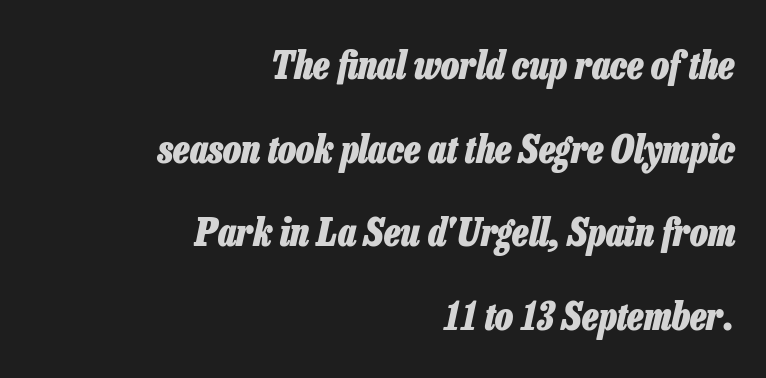
Q: Is the text bold? A: Yes.
Q: Is the text italic (slanted)? A: Yes, it leans right by about 13 degrees.
Q: Is the text underlined? A: No.
Q: How is the paragraph aligned? A: Right-aligned.
Q: Is the spacing between letters normal or unusually wide? A: Normal.
Q: Is the spacing between lines tight, normal or loose? A: Loose.
Q: Width (condensed, normal, or wide)? A: Condensed.
Q: Stroke contrast? A: Low.
Q: x-height? A: Medium.
Q: Monospaced? A: No.
